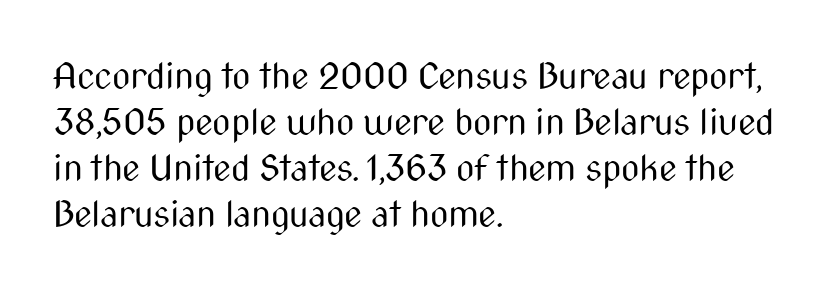
Type without underlining. A typesetter would label this face a sans. The letters advance in unequal steps, a hallmark of proportional type. Compared with a typical body face, this is equally light or lighter still. Honestly, the row spacing looks completely unremarkable.
